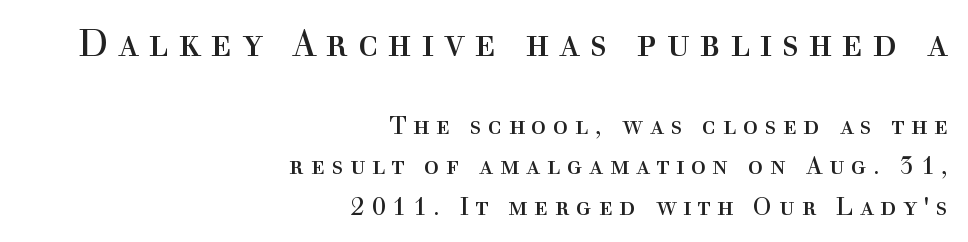
The image shows 37 px regular-weight serif type, upright; set right-aligned, normal line spacing (1.62x), unusually wide letter spacing (+0.26 em), not underlined; the first (top) block is 1.48x larger; a medium x-height.
